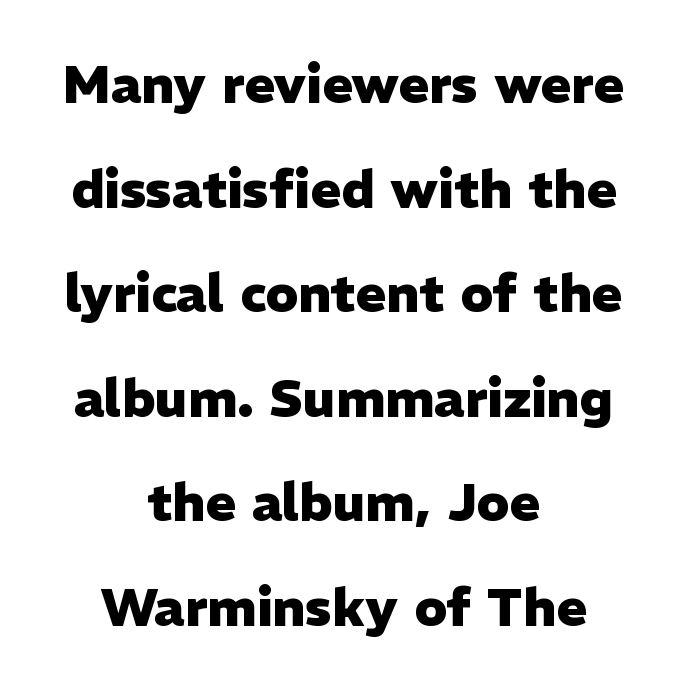
Font category for this specimen: sans-serif. Leading: increased. Casual observation: everything's sitting right in the middle. A typesetter would call this zero additional tracking. These lines carry a lot of weight — the face is fully bold.
